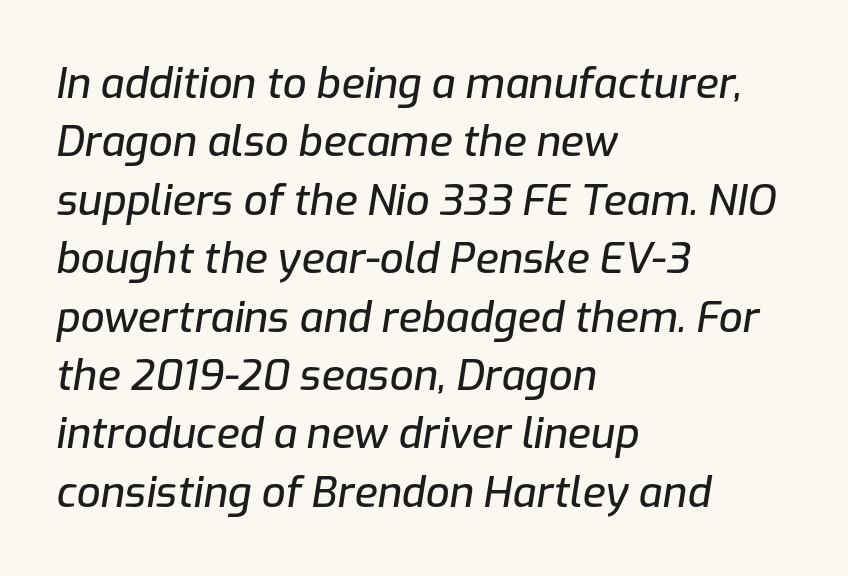
The image shows 42 px text type, italic (leaning right); set left-aligned, normal line spacing (1.39x), normal letter spacing, not underlined; low stroke contrast and a medium x-height.
